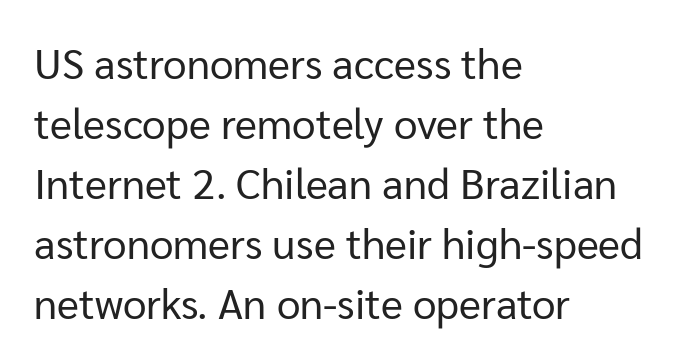
Think of a printed novel: that variable character pitch is what you see here. No word sits above an underline. A typesetter would label this face a sans. Nobody touched the tracking dial on this one.
